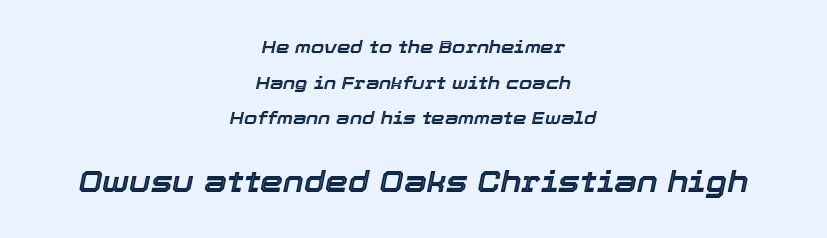
The glyphs are unaccompanied by any horizontal stroke below them. Does the lettering tilt? It does — this is italic. Whoever set this chose breathing room over compactness in the vertical rhythm. This sample has the flowing, uneven cadence of proportional lettering. Teacher's note: observe the equal gaps on both sides — that is centered alignment. Larger block? The one below; the one above is distinctly smaller.
